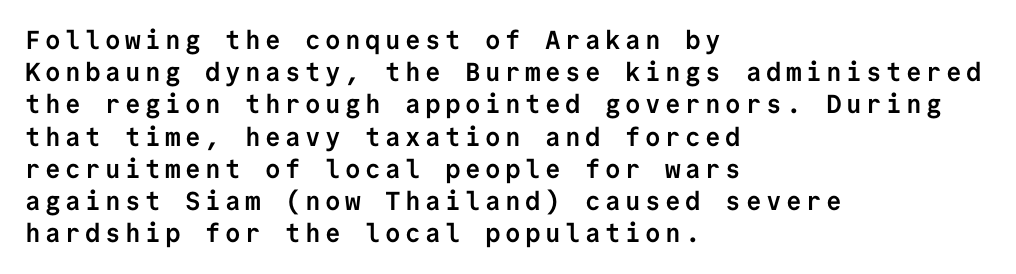
The image shows 26 px bold type, upright; set left-aligned, line spacing 1.24x, not underlined.
